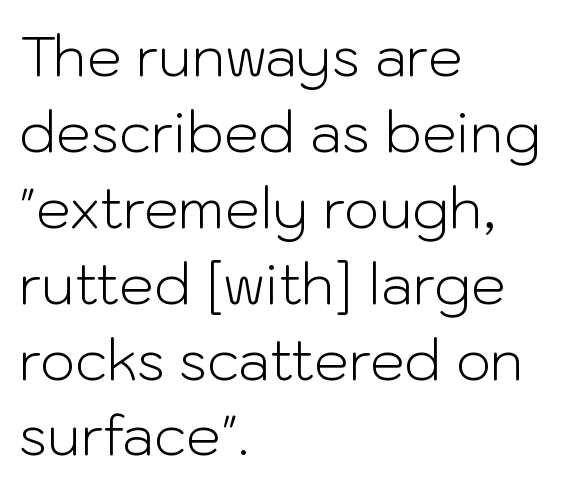
Q: Is the text bold? A: No.
Q: Is the text italic (slanted)? A: No, it is upright.
Q: Is the typeface a serif or a sans-serif typeface? A: Sans-serif.
Q: Is the text underlined? A: No.
Q: How is the paragraph aligned? A: Left-aligned.
Q: Is the spacing between letters normal or unusually wide? A: Normal.
Q: Is the spacing between lines tight, normal or loose? A: Normal.
Q: Width (condensed, normal, or wide)? A: Normal.
Q: Stroke contrast? A: Low.
Q: x-height? A: Medium.
Q: Monospaced? A: No.
